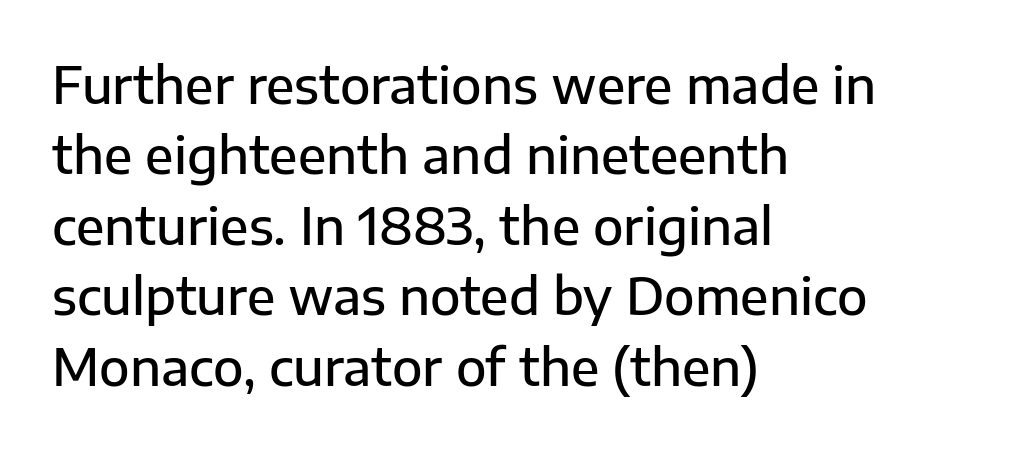
Q: Is the text bold? A: Semi-bold.
Q: Is the text italic (slanted)? A: No, it is upright.
Q: Is the typeface a serif or a sans-serif typeface? A: Sans-serif.
Q: Is the text underlined? A: No.
Q: How is the paragraph aligned? A: Left-aligned.
Q: Is the spacing between letters normal or unusually wide? A: Normal.
Q: Is the spacing between lines tight, normal or loose? A: Normal.
Q: Width (condensed, normal, or wide)? A: Normal.
Q: Stroke contrast? A: Low.
Q: x-height? A: Medium.
Q: Monospaced? A: No.
